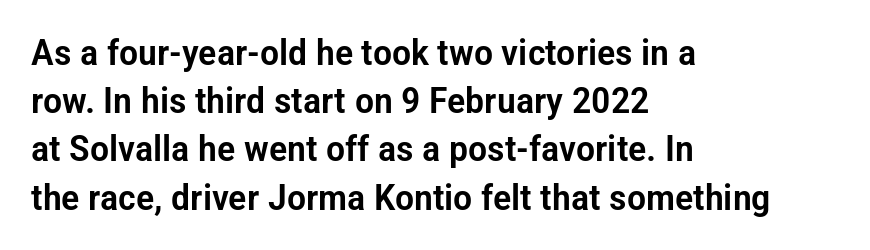
The designer went with a sans here, leaving each stem footless. The space directly below the letters is spotless. It's the straight-up-and-down kind of type. This sample has the flowing, uneven cadence of proportional lettering. Does the leading feel generous? No, just average.
